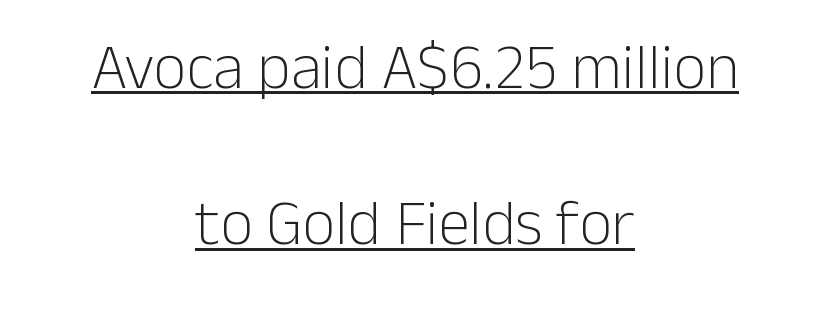
The image shows 64 px light sans-serif type, upright; set centered, loose line spacing (2.44x), normal letter spacing, underlined; low stroke contrast and a medium x-height.
